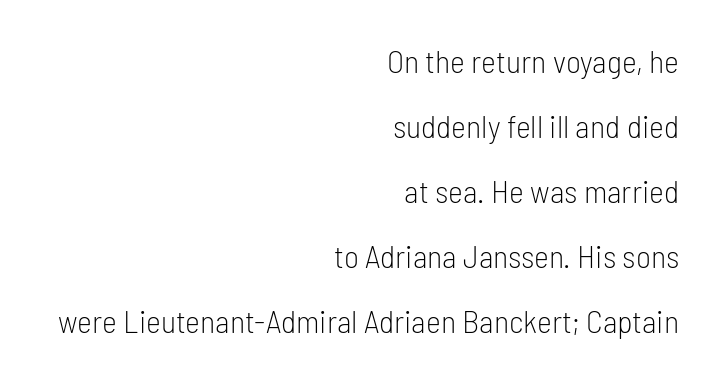
Serif or sans? Sans — the stroke terminals are bare. The vertical gap from one line to the next is large. A typesetter would call this proportional, since set widths differ per character. Designer's note — italics off, roman on. Nothing unusual about the tracking: characters are spaced as the font intends.
